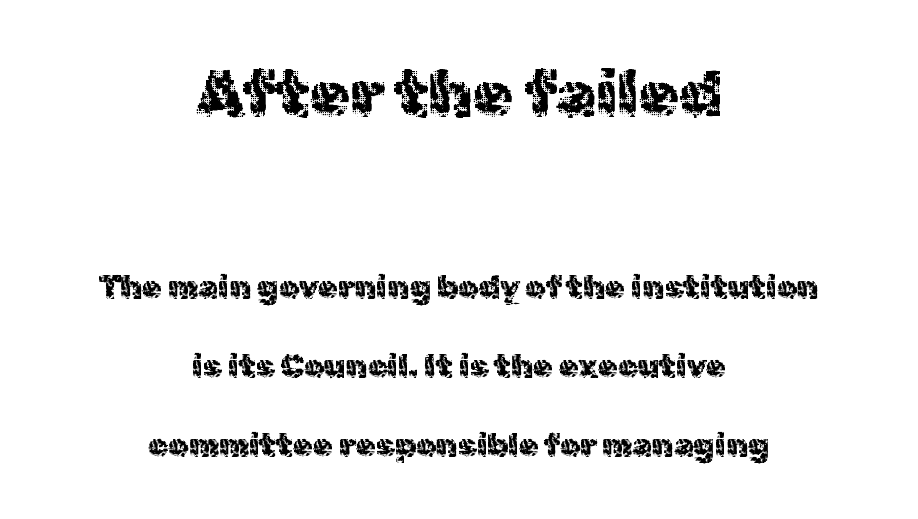
{"serif": "no", "italic": "no", "bold": "no", "weight": "regular", "width": "normal", "x_height": "medium", "monospaced": "no", "underline": "no", "align": "center", "line_spacing": "loose", "line_spacing_ratio": 2.47, "letter_spacing": "normal", "letter_spacing_em": 0.0, "larger_block": "first", "size_ratio": 2.03, "glyph_px": 65}
